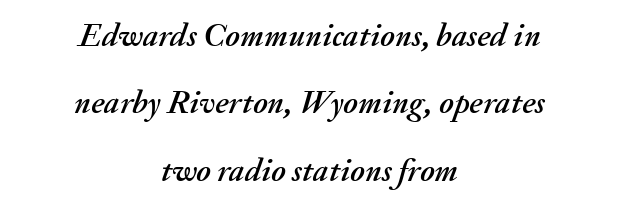
Q: Is the text italic (slanted)? A: Yes, it leans right by about 20 degrees.
Q: Is the text underlined? A: No.
Q: How is the paragraph aligned? A: Centered.
Q: Is the spacing between letters normal or unusually wide? A: Normal.
Q: Is the spacing between lines tight, normal or loose? A: Loose.
Q: Width (condensed, normal, or wide)? A: Normal.
Q: Stroke contrast? A: Medium.
Q: x-height? A: Small.
Q: Monospaced? A: No.
